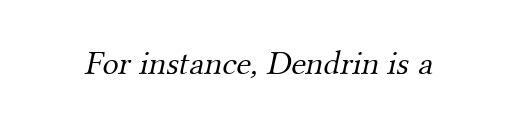
You could not count columns in this text — the font is proportionally spaced. This is not heavy type; no bold has been used. Underlining? Definitely not there. Look at the tracking — it's just the regular setting, nothing added.
